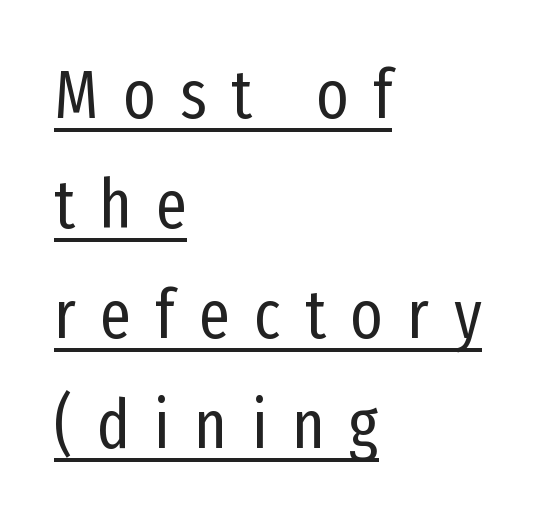
The image shows 68 px regular-weight, condensed sans-serif type, upright; set left-aligned, normal line spacing (1.62x), unusually wide letter spacing (+0.36 em), underlined; low stroke contrast and a medium x-height.
